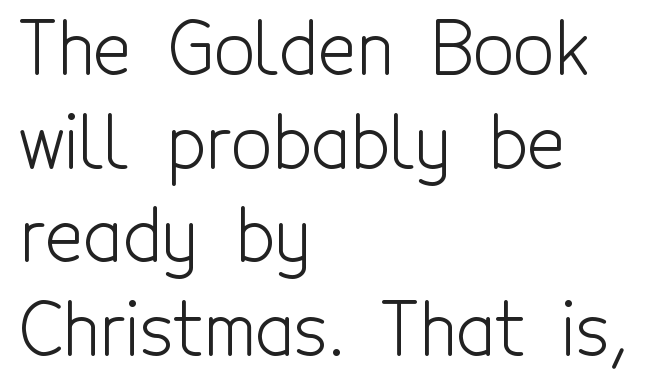
Q: Is the text bold? A: No.
Q: Is the text italic (slanted)? A: No, it is upright.
Q: Is the typeface a serif or a sans-serif typeface? A: Sans-serif.
Q: Is the text underlined? A: No.
Q: How is the paragraph aligned? A: Left-aligned.
Q: Is the spacing between letters normal or unusually wide? A: Normal.
Q: Is the spacing between lines tight, normal or loose? A: Normal.
Q: Width (condensed, normal, or wide)? A: Condensed.
Q: x-height? A: Medium.
Q: Monospaced? A: No.
